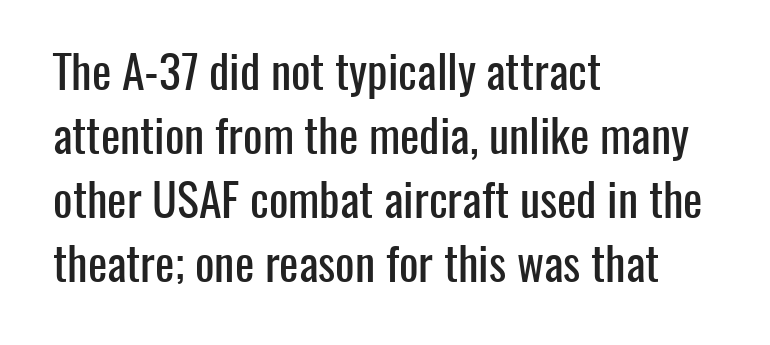
Q: Is the text italic (slanted)? A: No, it is upright.
Q: Is the typeface a serif or a sans-serif typeface? A: Sans-serif.
Q: Is the text underlined? A: No.
Q: How is the paragraph aligned? A: Left-aligned.
Q: Is the spacing between letters normal or unusually wide? A: Normal.
Q: Is the spacing between lines tight, normal or loose? A: Normal.
Q: Width (condensed, normal, or wide)? A: Condensed.
Q: Stroke contrast? A: Low.
Q: x-height? A: Medium.
Q: Monospaced? A: No.
